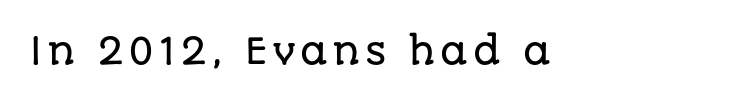
Q: Is the text italic (slanted)? A: No, it is upright.
Q: Is the typeface a serif or a sans-serif typeface? A: Sans-serif.
Q: Is the text underlined? A: No.
Q: Width (condensed, normal, or wide)? A: Normal.
Q: Stroke contrast? A: Low.
Q: x-height? A: Large.
Q: Monospaced? A: No.
